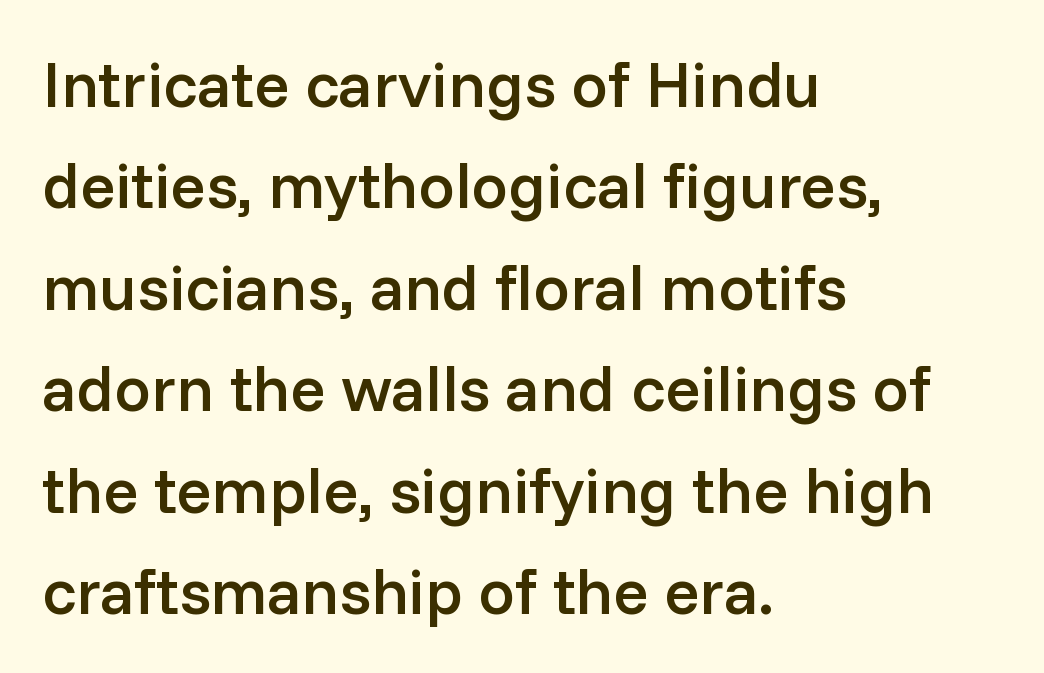
Q: Is the text bold? A: Semi-bold.
Q: Is the text italic (slanted)? A: No, it is upright.
Q: Is the typeface a serif or a sans-serif typeface? A: Sans-serif.
Q: Is the text underlined? A: No.
Q: How is the paragraph aligned? A: Left-aligned.
Q: Is the spacing between letters normal or unusually wide? A: Normal.
Q: Is the spacing between lines tight, normal or loose? A: Normal.
Q: Width (condensed, normal, or wide)? A: Normal.
Q: Stroke contrast? A: Low.
Q: x-height? A: Medium.
Q: Monospaced? A: No.
